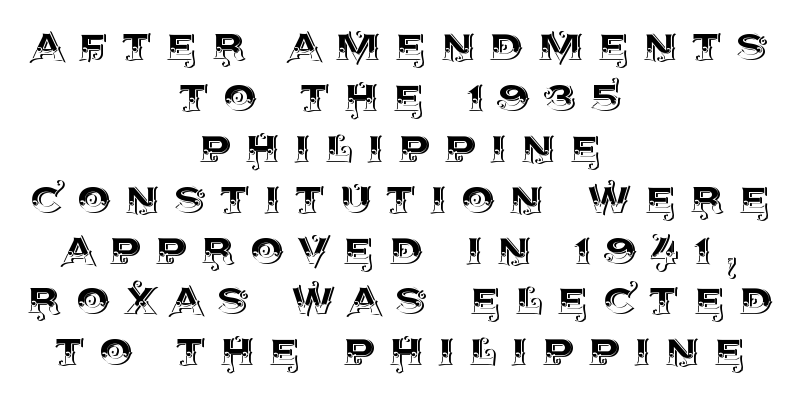
Q: Is the text italic (slanted)? A: No, it is upright.
Q: Is the text underlined? A: No.
Q: How is the paragraph aligned? A: Centered.
Q: Is the spacing between letters normal or unusually wide? A: Unusually wide.
Q: Is the spacing between lines tight, normal or loose? A: Tight.
Q: Width (condensed, normal, or wide)? A: Normal.
Q: x-height? A: Large.
Q: Monospaced? A: No.
